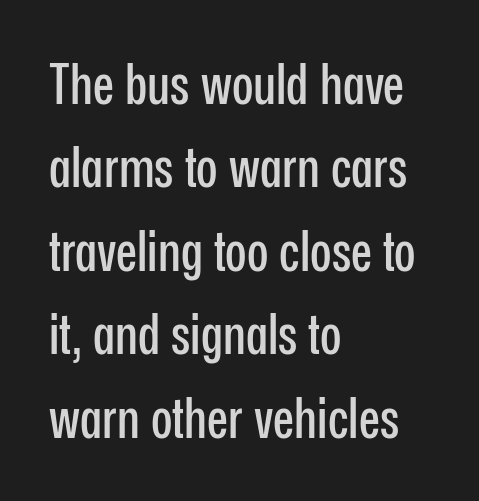
Descender tails drop into unmarked territory. Which margin do the lines hug? The left one — the right edge is uneven. Notice how descenders clear the ascenders below comfortably — that's standard leading. Is this a sans? Yes — the strokes have no serifs. Characters follow at the spacing the type designer built in. Looks like regular typesetting: each glyph gets only the width it needs.
